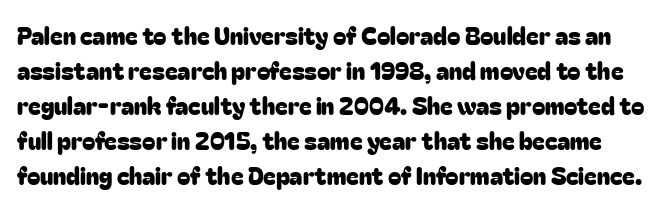
The image shows 24 px text type, upright; set normal line spacing (1.46x), normal letter spacing, not underlined.
